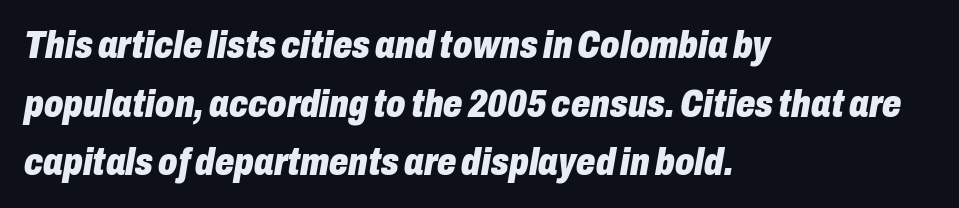
{"italic": "yes", "lean": "right", "slant_degrees": 10, "bold": "yes", "weight": "heavy", "width": "condensed", "stroke_contrast": "low", "x_height": "medium", "monospaced": "no", "underline": "no", "align": "left", "line_spacing": "normal", "line_spacing_ratio": 1.54, "letter_spacing": "normal", "letter_spacing_em": 0.0, "glyph_px": 38}
